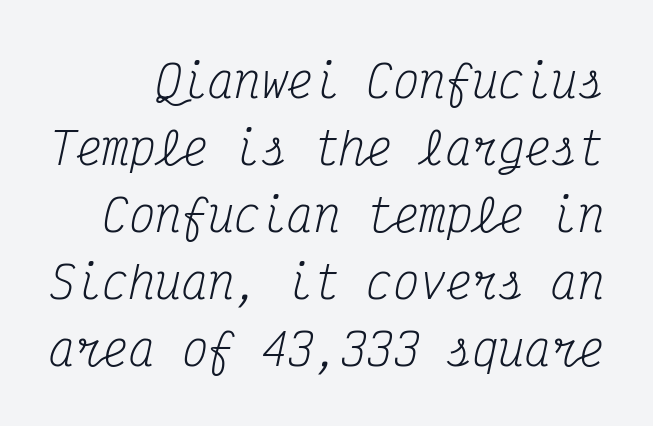
A typesetter would call this monospace, since all characters share one set width. The letters sit at their default tracking, neither squeezed nor spread. A typesetter would mark this as italic. Serif or sans? Serif — the stroke terminals have little feet.
